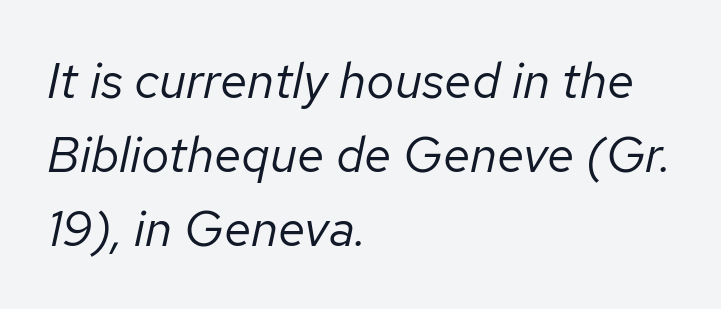
The tracking reads as untouched default to a designer's eye. The rendering anchors every line to the left-hand side. Beneath every word, the page is bare. Vertical spacing — default. The typography opts for an oblique posture over an upright one.
